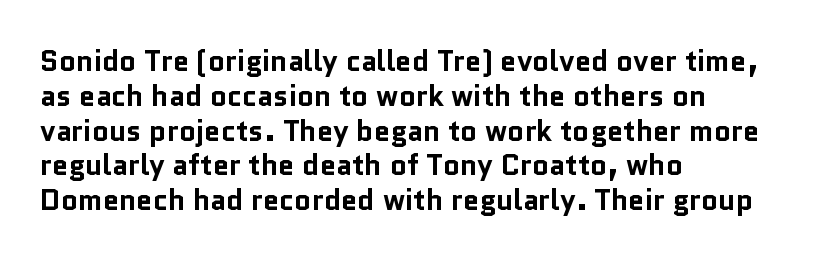
The lines are quadded left. A bare baseline throughout the passage. Caption: bold face, heavy strokes. Here the glyphs are tracked normally, forming tight word shapes.
